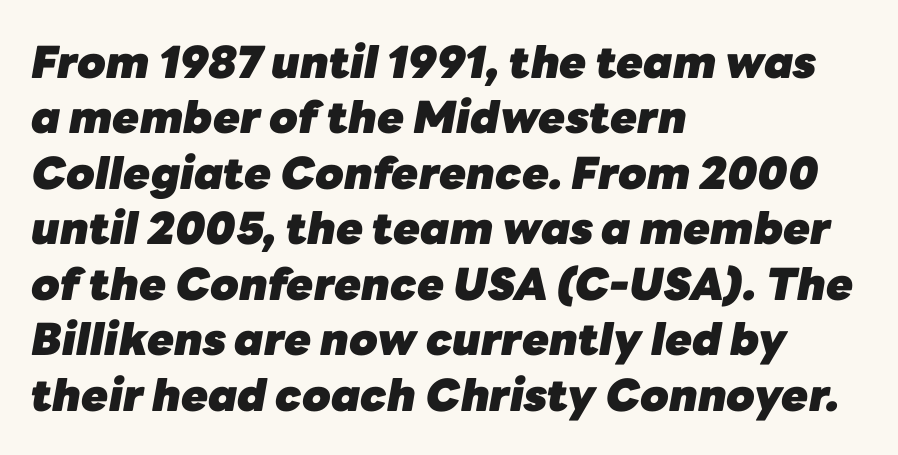
This sample is left-justified, so line endings fall wherever the words run out. One glance says typical: line gaps are just what's usual. If you drew a line through each stem, it would be angled. These lines are rendered in a variable-pitch font.
